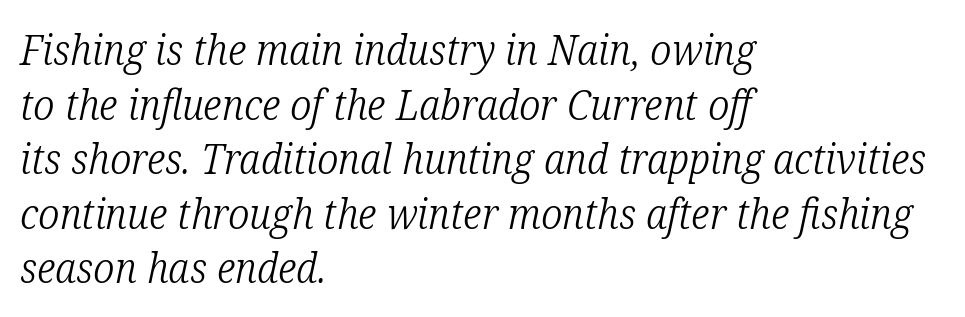
Q: Is the text bold? A: No.
Q: Is the text italic (slanted)? A: Yes, it leans right by about 12 degrees.
Q: Is the typeface a serif or a sans-serif typeface? A: Serif.
Q: Is the text underlined? A: No.
Q: How is the paragraph aligned? A: Left-aligned.
Q: Is the spacing between letters normal or unusually wide? A: Normal.
Q: Is the spacing between lines tight, normal or loose? A: Normal.
Q: Width (condensed, normal, or wide)? A: Condensed.
Q: Stroke contrast? A: Low.
Q: x-height? A: Medium.
Q: Monospaced? A: No.
